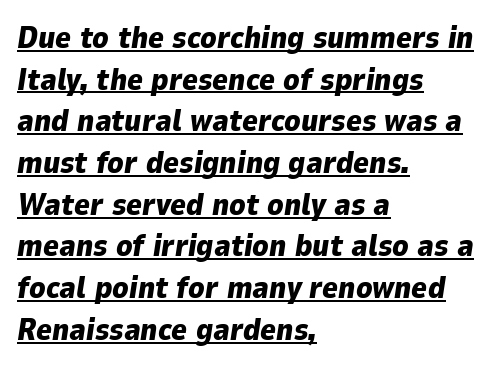
{"italic": "yes", "lean": "right", "slant_degrees": 9, "bold": "yes", "weight": "heavy", "width": "normal", "stroke_contrast": "low", "x_height": "medium", "monospaced": "no", "underline": "yes", "align": "left", "line_spacing": "normal", "line_spacing_ratio": 1.39, "letter_spacing": "normal", "letter_spacing_em": 0.0, "glyph_px": 30}
